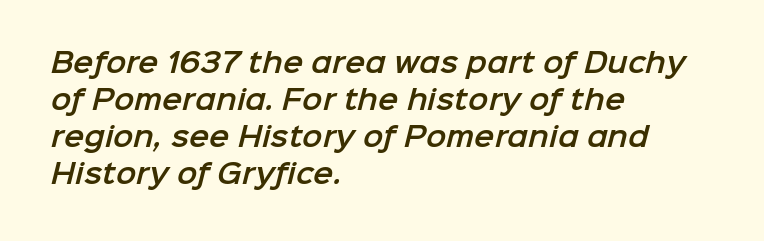
The image shows 27 px text type; set left-aligned, normal line spacing (1.37x), normal letter spacing, not underlined.
